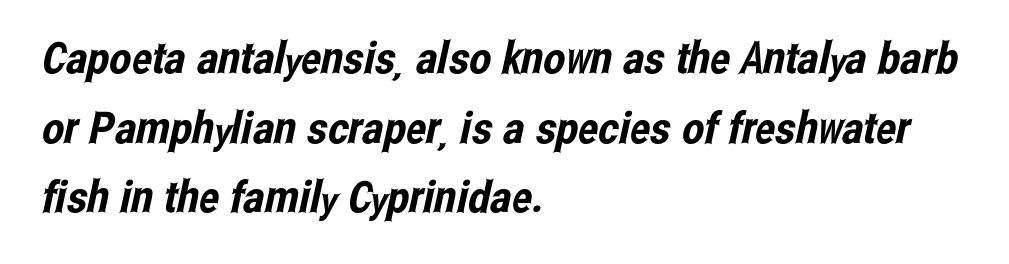
This rendering employs a face without finishing strokes, i.e., a sans-serif. A clean baseline with only descenders dipping below it. Leading: standard. Typeset ragged right — the left edge is the straight one.
